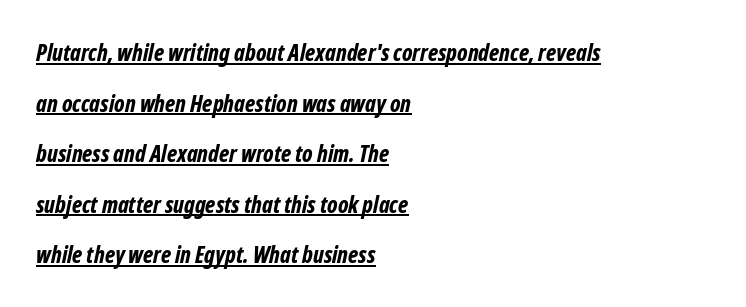
Q: Is the text bold? A: Yes.
Q: Is the text italic (slanted)? A: Yes, it leans right by about 12 degrees.
Q: Is the text underlined? A: Yes.
Q: How is the paragraph aligned? A: Left-aligned.
Q: Is the spacing between letters normal or unusually wide? A: Normal.
Q: Is the spacing between lines tight, normal or loose? A: Loose.
